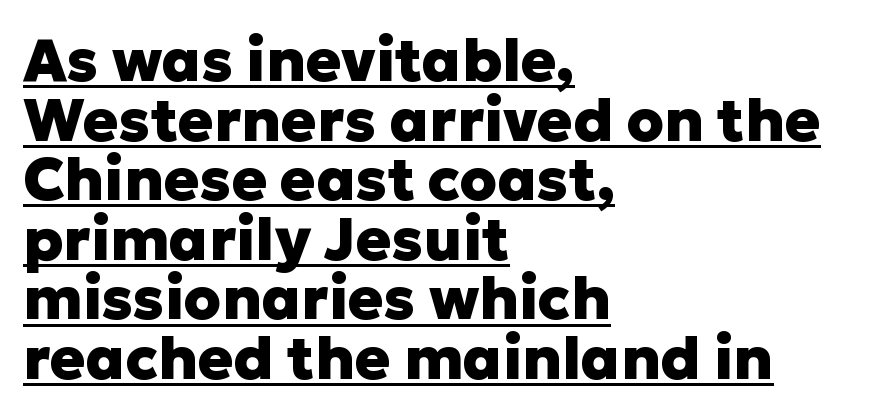
{"serif": "no", "italic": "no", "bold": "yes", "weight": "heavy", "width": "normal", "stroke_contrast": "low", "x_height": "medium", "monospaced": "no", "underline": "yes", "align": "left", "line_spacing": "tight", "line_spacing_ratio": 1.01, "letter_spacing": "normal", "letter_spacing_em": 0.0, "glyph_px": 59}
